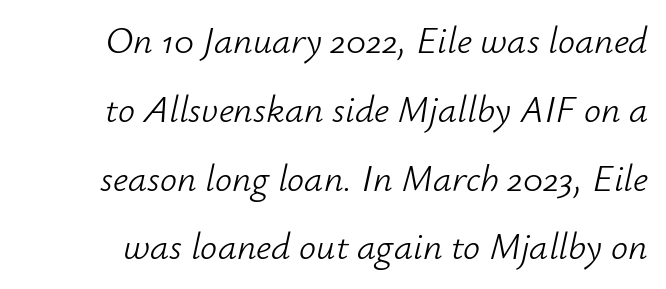
The image shows 38 px light type, italic (leaning right); set line spacing 1.81x, normal letter spacing, not underlined; low stroke contrast and a small x-height.
